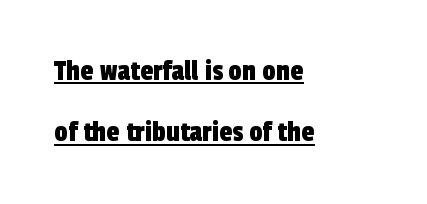
Q: Is the typeface a serif or a sans-serif typeface? A: Sans-serif.
Q: Is the text underlined? A: Yes.
Q: How is the paragraph aligned? A: Left-aligned.
Q: Is the spacing between letters normal or unusually wide? A: Normal.
Q: Is the spacing between lines tight, normal or loose? A: Loose.
Q: Width (condensed, normal, or wide)? A: Condensed.
Q: x-height? A: Medium.
Q: Monospaced? A: No.
